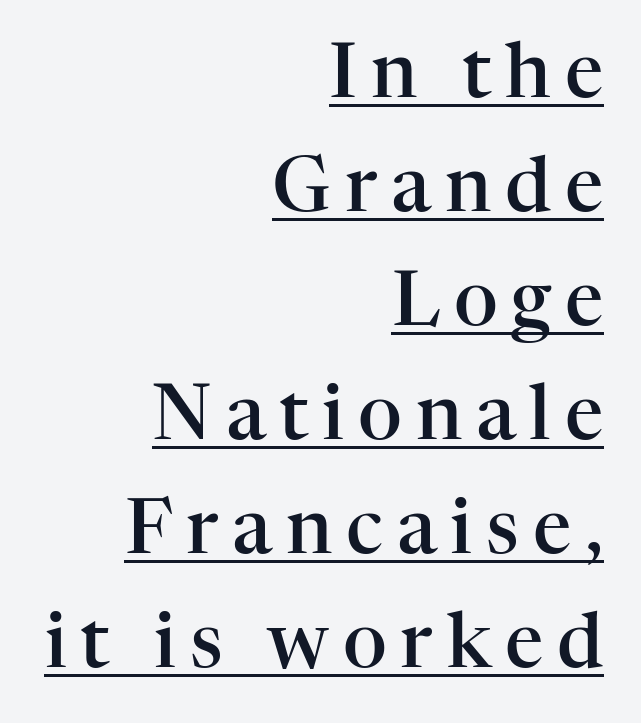
The image shows 76 px semibold serif type, upright; set right-aligned, normal line spacing (1.5x), underlined; high stroke contrast and a medium x-height.
